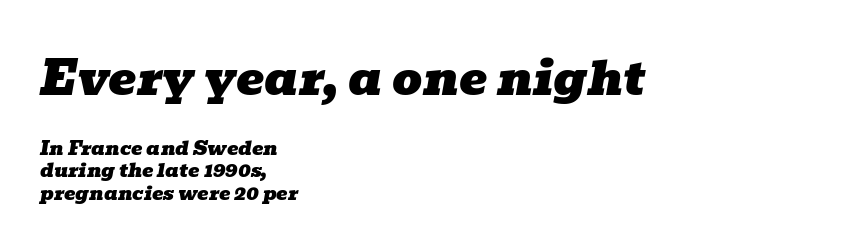
The image shows 47 px wide serif type, italic (leaning right); set left-aligned, line spacing 1.18x, normal letter spacing, not underlined; the first (top) block is 2.47x larger; low stroke contrast and a medium x-height.
